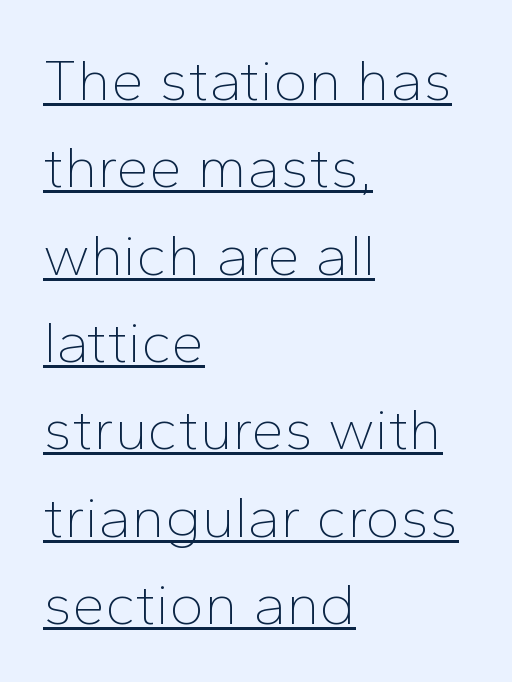
Q: Is the text bold? A: No.
Q: Is the text italic (slanted)? A: No, it is upright.
Q: Is the typeface a serif or a sans-serif typeface? A: Sans-serif.
Q: Is the text underlined? A: Yes.
Q: How is the paragraph aligned? A: Left-aligned.
Q: Is the spacing between letters normal or unusually wide? A: Normal.
Q: Is the spacing between lines tight, normal or loose? A: Normal.
Q: Width (condensed, normal, or wide)? A: Normal.
Q: Stroke contrast? A: Low.
Q: x-height? A: Medium.
Q: Monospaced? A: No.
